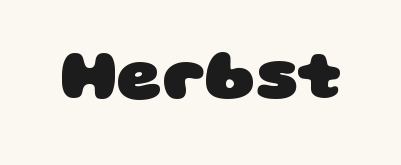
The image shows 70 px heavy, wide sans-serif type; set normal letter spacing, not underlined; low stroke contrast and a large x-height.
